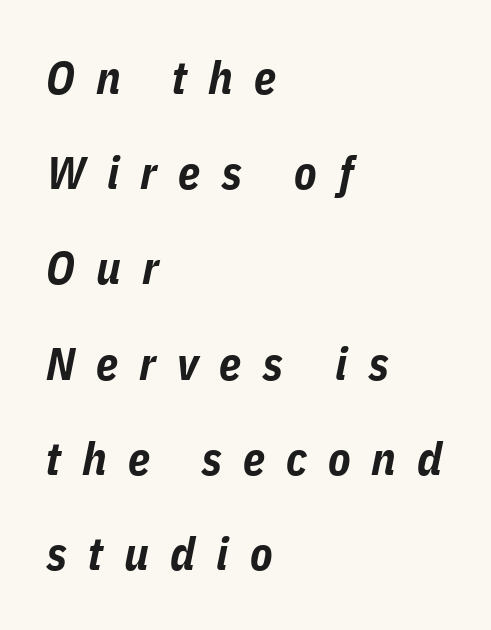
{"italic": "yes", "lean": "right", "slant_degrees": 11, "bold": "yes", "weight": "bold", "width": "condensed", "stroke_contrast": "low", "x_height": "medium", "monospaced": "no", "underline": "no", "align": "left", "line_spacing": "loose", "line_spacing_ratio": 2.07, "letter_spacing": "wide", "letter_spacing_em": 0.46, "glyph_px": 46}
